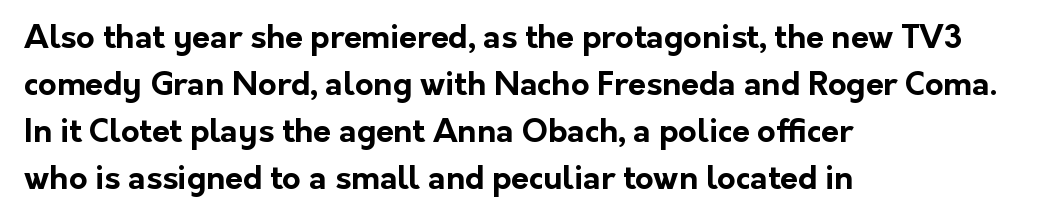
The image shows 32 px bold sans-serif type, upright; set left-aligned, normal line spacing (1.47x), normal letter spacing, not underlined; low stroke contrast and a medium x-height.
